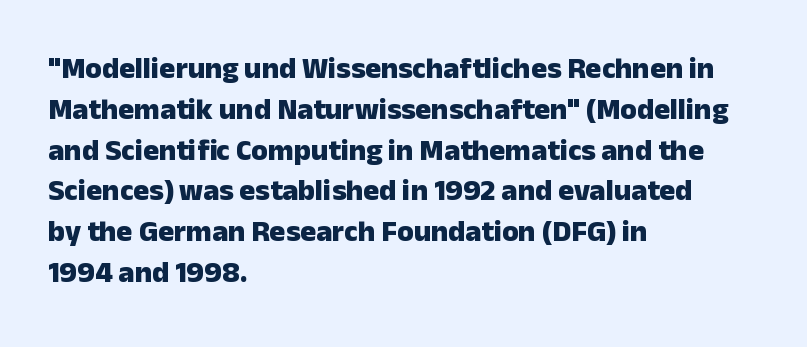
{"serif": "no", "italic": "no", "bold": "yes", "weight": "heavy", "width": "normal", "stroke_contrast": "low", "x_height": "medium", "monospaced": "no", "underline": "no", "align": "left", "line_spacing": "normal", "line_spacing_ratio": 1.36, "letter_spacing": "normal", "letter_spacing_em": 0.0, "glyph_px": 30}
